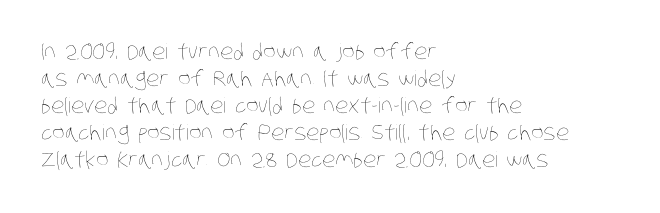
Q: Is the text bold? A: No.
Q: Is the text underlined? A: No.
Q: How is the paragraph aligned? A: Left-aligned.
Q: Is the spacing between letters normal or unusually wide? A: Normal.
Q: Is the spacing between lines tight, normal or loose? A: Normal.
